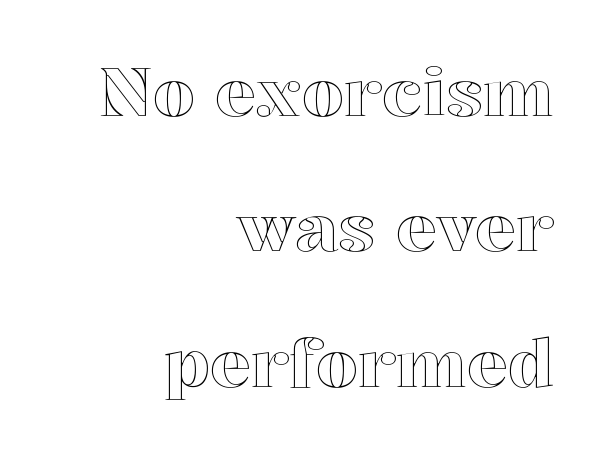
The image shows 68 px text type, upright; set right-aligned, loose line spacing (1.99x), normal letter spacing, not underlined; a medium x-height.
